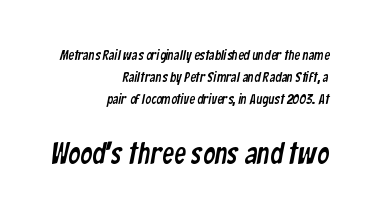
{"serif": "no", "width": "condensed", "stroke_contrast": "low", "x_height": "medium", "monospaced": "no", "underline": "no", "align": "right", "line_spacing": "normal", "line_spacing_ratio": 1.58, "letter_spacing": "normal", "letter_spacing_em": 0.0, "larger_block": "second", "size_ratio": 2.14, "glyph_px": 30}
